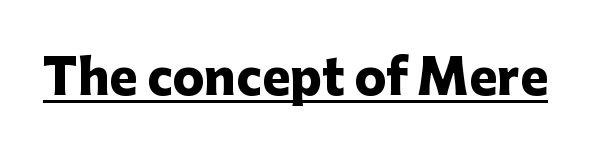
The image shows 47 px heavy sans-serif type, upright; set normal letter spacing, underlined; low stroke contrast and a medium x-height.
